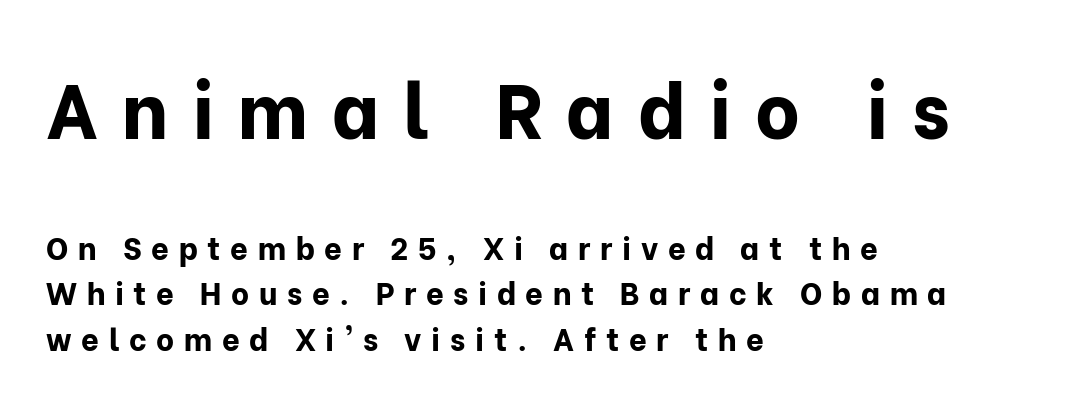
{"serif": "no", "italic": "no", "bold": "yes", "weight": "bold", "width": "normal", "stroke_contrast": "low", "x_height": "medium", "monospaced": "no", "underline": "no", "align": "left", "line_spacing": "normal", "line_spacing_ratio": 1.48, "letter_spacing": "wide", "letter_spacing_em": 0.31, "larger_block": "first", "size_ratio": 2.48, "glyph_px": 77}
